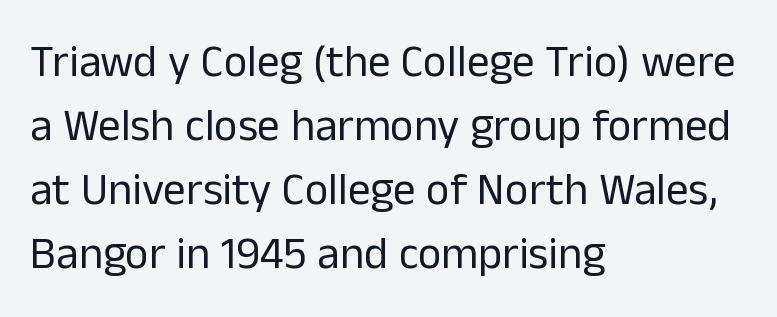
Default kerning and tracking; the words read as compact shapes. The type sits square on the baseline with zero lean. Spacing verdict: proportional, widths tailored to each character. Vertical spacing — default. The type family on display is of the sans-serif kind.
